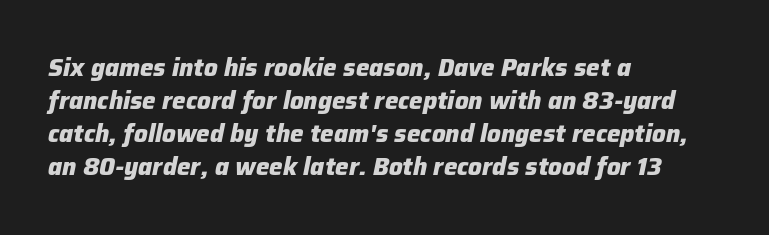
{"italic": "yes", "lean": "right", "slant_degrees": 12, "bold": "yes", "underline": "no", "align": "left", "line_spacing": "normal", "line_spacing_ratio": 1.38, "letter_spacing": "normal", "letter_spacing_em": 0.0, "glyph_px": 24}
